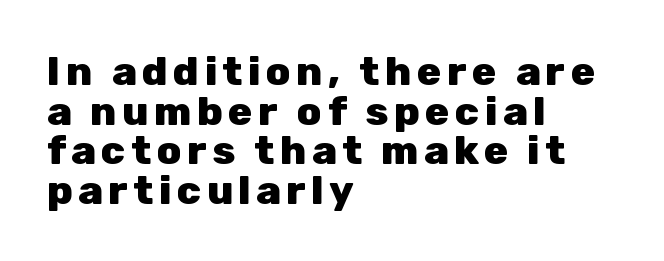
The image shows 40 px heavy sans-serif type, upright; set left-aligned, tight line spacing (0.99x), not underlined; low stroke contrast and a medium x-height.
